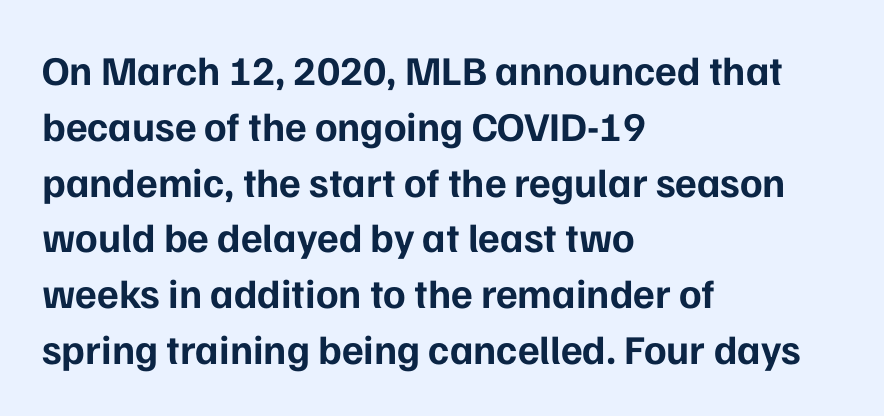
The image shows 41 px bold sans-serif type, upright; set left-aligned, normal line spacing (1.36x), normal letter spacing, not underlined; low stroke contrast and a medium x-height.
